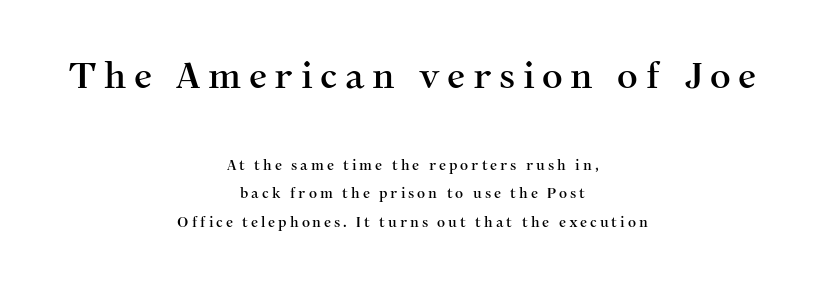
Q: Is the text italic (slanted)? A: No, it is upright.
Q: Is the typeface a serif or a sans-serif typeface? A: Serif.
Q: Is the text underlined? A: No.
Q: How is the paragraph aligned? A: Centered.
Q: Is the spacing between letters normal or unusually wide? A: Unusually wide.
Q: Is the spacing between lines tight, normal or loose? A: Loose.
Q: Which block of text is set in a larger size, the first (top) or the second (bottom)? A: The first (top) one.
Q: Width (condensed, normal, or wide)? A: Normal.
Q: Stroke contrast? A: Medium.
Q: x-height? A: Medium.
Q: Monospaced? A: No.
